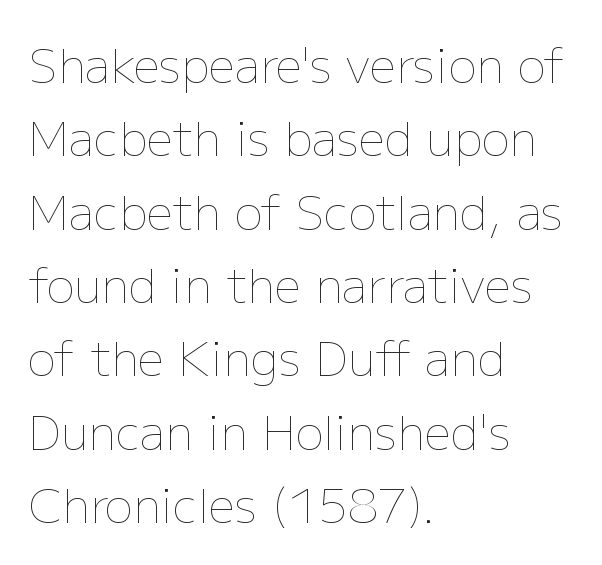
The image shows 47 px thin type, upright; set left-aligned, normal line spacing (1.56x), normal letter spacing, not underlined; low stroke contrast and a medium x-height.
